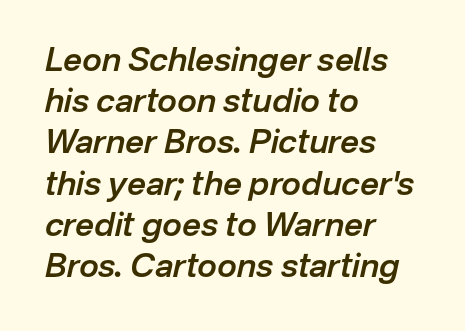
The image shows 33 px semibold type, italic (leaning right); set left-aligned, normal line spacing (1.25x), normal letter spacing, not underlined; low stroke contrast and a medium x-height.
